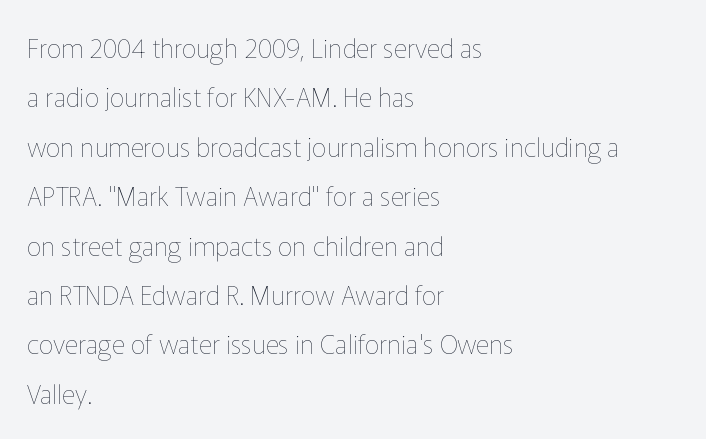
Tall strokes in this sample are plumb rather than angled. This rendering leaves character spacing at its baseline value. Unbolded letterforms with no extra heft. The setting favours the left margin, as ordinary paragraphs usually do.
